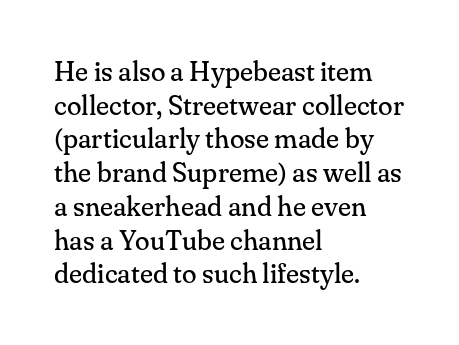
Q: Is the text bold? A: No.
Q: Is the text italic (slanted)? A: No, it is upright.
Q: Is the text underlined? A: No.
Q: How is the paragraph aligned? A: Left-aligned.
Q: Is the spacing between letters normal or unusually wide? A: Normal.
Q: Is the spacing between lines tight, normal or loose? A: Normal.
